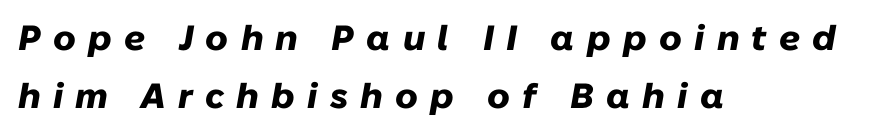
The image shows 35 px heavy type, italic (leaning right); set left-aligned, normal line spacing (1.67x), unusually wide letter spacing (+0.35 em), not underlined; low stroke contrast and a medium x-height.
